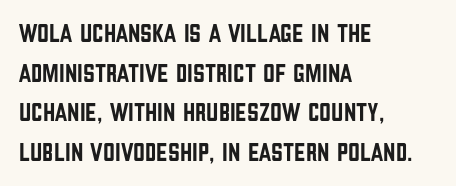
{"italic": "no", "underline": "no", "align": "left", "line_spacing": "normal", "line_spacing_ratio": 1.52, "letter_spacing": "normal", "letter_spacing_em": 0.0, "glyph_px": 26}
